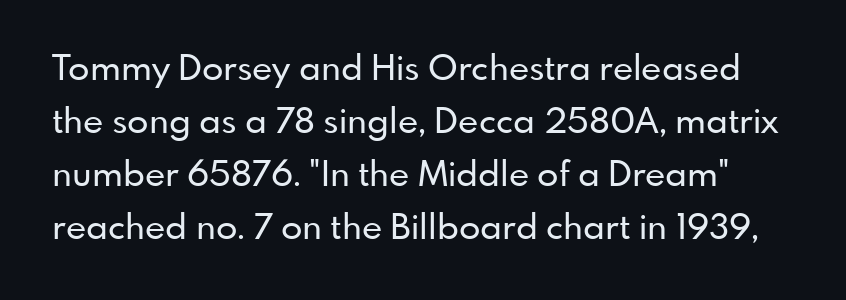
Q: Is the text italic (slanted)? A: No, it is upright.
Q: Is the typeface a serif or a sans-serif typeface? A: Sans-serif.
Q: Is the text underlined? A: No.
Q: Is the spacing between letters normal or unusually wide? A: Normal.
Q: Is the spacing between lines tight, normal or loose? A: Normal.
Q: Width (condensed, normal, or wide)? A: Normal.
Q: Stroke contrast? A: Low.
Q: x-height? A: Small.
Q: Monospaced? A: No.
